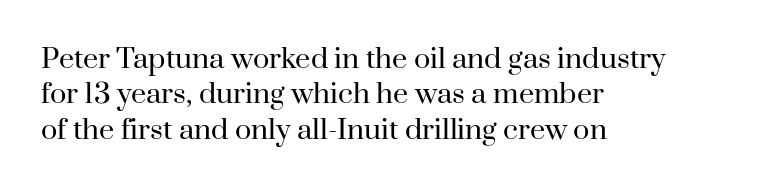
Q: Is the text bold? A: No.
Q: Is the text italic (slanted)? A: No, it is upright.
Q: Is the text underlined? A: No.
Q: How is the paragraph aligned? A: Left-aligned.
Q: Is the spacing between letters normal or unusually wide? A: Normal.
Q: Is the spacing between lines tight, normal or loose? A: Normal.
